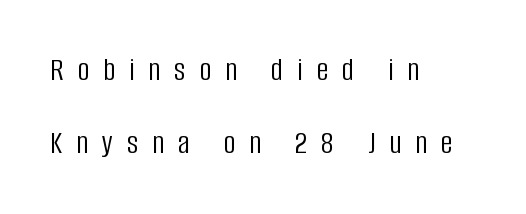
This sample has the flowing, uneven cadence of proportional lettering. In terms of letterspacing, this is a distinctly airy, spread setting. The rendering shows plain stroke endings on the letterforms — a sans-serif design. A light-to-regular cut is what we see here.
